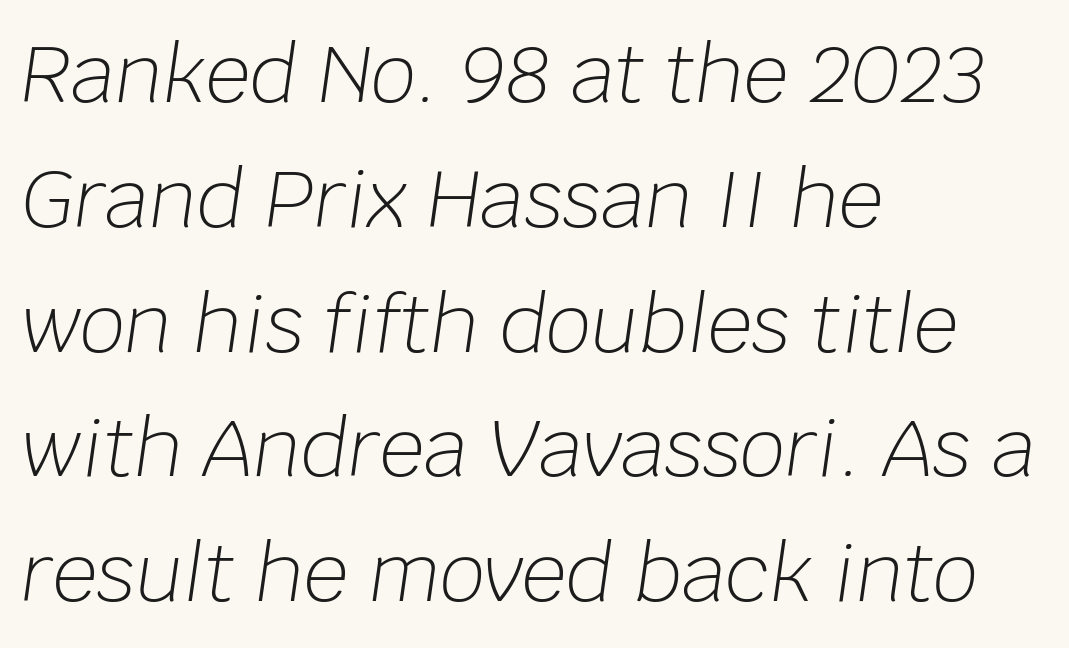
Summary of weight: not heavy and not bold. If you drew a line through each stem, it would be angled. The block of text has a typical density, with ordinary space between rows. Caption: multi-line text, flush left, ragged right.
